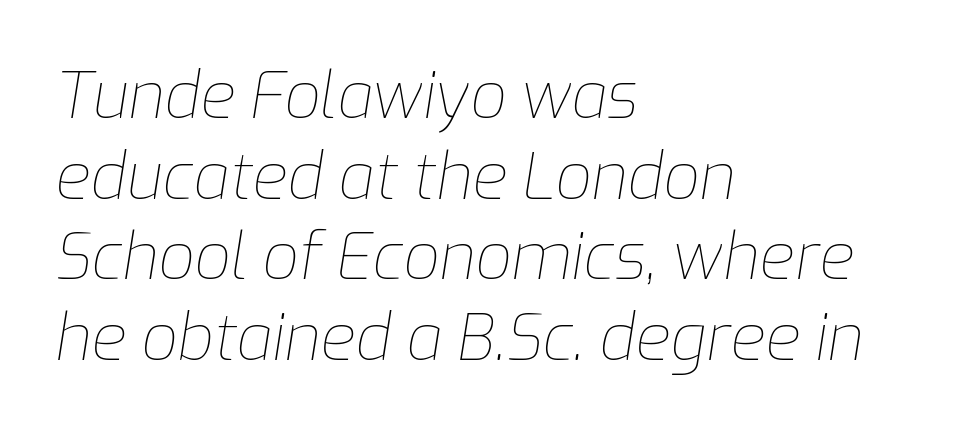
The image shows 64 px thin type, italic (leaning right); set left-aligned, normal line spacing (1.26x), normal letter spacing, not underlined; low stroke contrast and a medium x-height.
